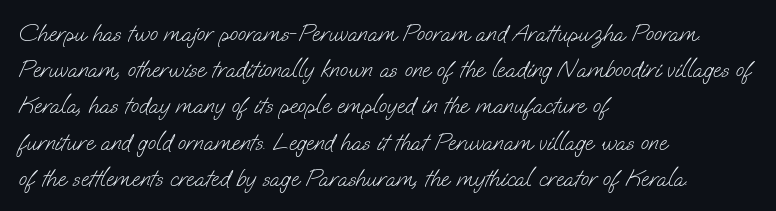
{"bold": "no", "underline": "no", "align": "left", "line_spacing": "normal", "line_spacing_ratio": 1.51, "letter_spacing": "normal", "letter_spacing_em": 0.0, "glyph_px": 24}
